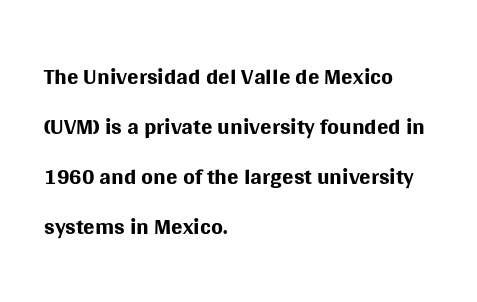
Q: Is the text bold? A: No.
Q: Is the text italic (slanted)? A: No, it is upright.
Q: Is the typeface a serif or a sans-serif typeface? A: Sans-serif.
Q: Is the text underlined? A: No.
Q: How is the paragraph aligned? A: Left-aligned.
Q: Is the spacing between letters normal or unusually wide? A: Normal.
Q: Is the spacing between lines tight, normal or loose? A: Normal.
Q: Width (condensed, normal, or wide)? A: Normal.
Q: Stroke contrast? A: Medium.
Q: x-height? A: Large.
Q: Monospaced? A: No.
